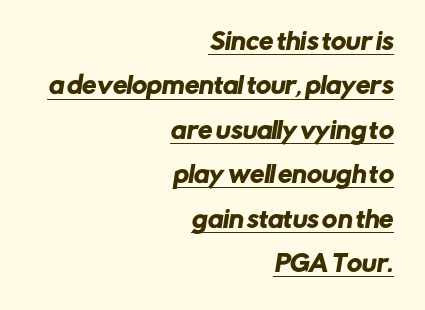
{"underline": "yes", "align": "right", "line_spacing": "loose", "line_spacing_ratio": 1.93, "letter_spacing": "normal", "letter_spacing_em": 0.0, "glyph_px": 23}
